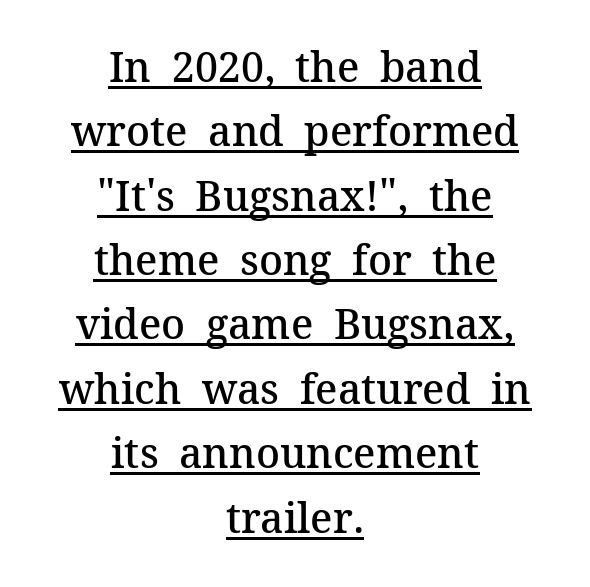
Q: Is the text bold? A: Semi-bold.
Q: Is the text italic (slanted)? A: No, it is upright.
Q: Is the typeface a serif or a sans-serif typeface? A: Serif.
Q: Is the text underlined? A: Yes.
Q: How is the paragraph aligned? A: Centered.
Q: Is the spacing between letters normal or unusually wide? A: Normal.
Q: Is the spacing between lines tight, normal or loose? A: Normal.
Q: Width (condensed, normal, or wide)? A: Normal.
Q: Stroke contrast? A: Medium.
Q: x-height? A: Medium.
Q: Monospaced? A: No.
